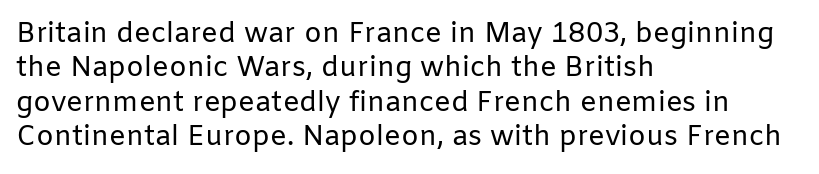
{"serif": "no", "italic": "no", "bold": "no", "weight": "regular", "width": "normal", "stroke_contrast": "low", "x_height": "medium", "monospaced": "no", "underline": "no", "align": "left", "line_spacing_ratio": 1.23, "letter_spacing": "normal", "letter_spacing_em": 0.0, "glyph_px": 28}
